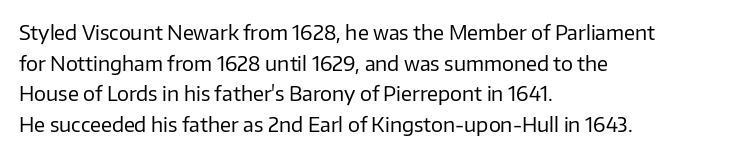
{"italic": "no", "bold": "no", "underline": "no", "align": "left", "line_spacing": "normal", "line_spacing_ratio": 1.53, "letter_spacing": "normal", "letter_spacing_em": 0.0, "glyph_px": 20}
